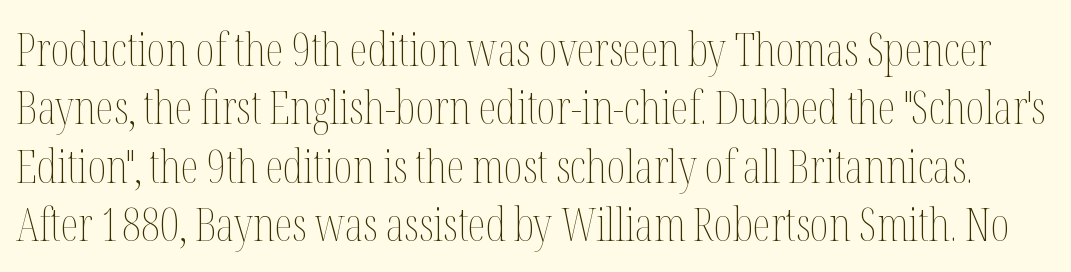
The image shows 46 px thin, condensed type, upright; set normal line spacing (1.27x), normal letter spacing, not underlined; medium stroke contrast and a medium x-height.
